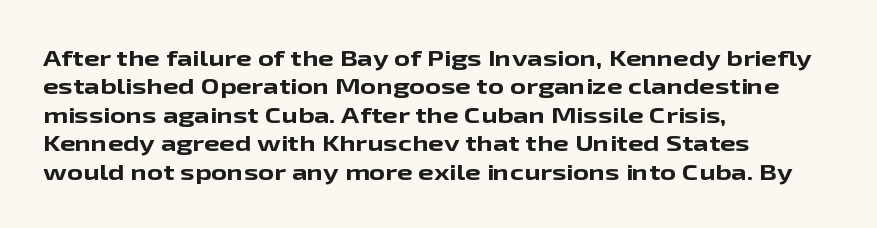
This is the regular roman posture of the typeface. The lines in this sample share a left origin and differ only in where they stop. Standard letterfit; no display-style spreading of the glyphs. Heavy-handed strokes throughout: this text is bold. The space directly below the letters is spotless.
